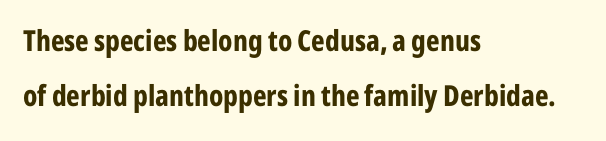
Q: Is the text bold? A: Yes.
Q: Is the text italic (slanted)? A: No, it is upright.
Q: Is the typeface a serif or a sans-serif typeface? A: Sans-serif.
Q: Is the text underlined? A: No.
Q: How is the paragraph aligned? A: Left-aligned.
Q: Is the spacing between letters normal or unusually wide? A: Normal.
Q: Width (condensed, normal, or wide)? A: Condensed.
Q: Stroke contrast? A: Low.
Q: x-height? A: Medium.
Q: Monospaced? A: No.
